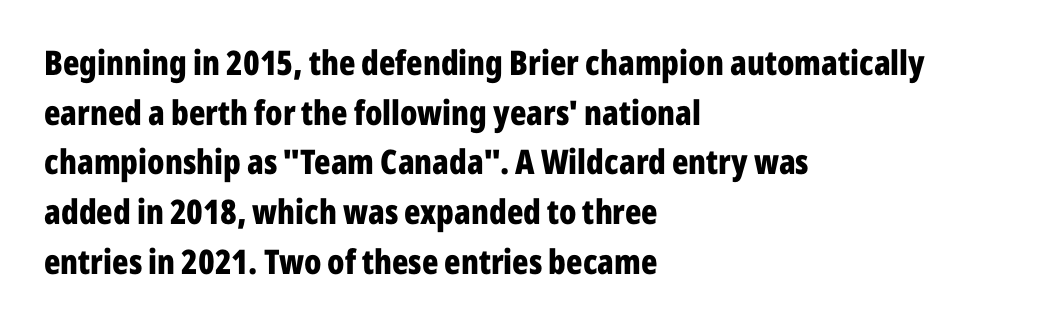
Q: Is the text bold? A: Yes.
Q: Is the text italic (slanted)? A: No, it is upright.
Q: Is the typeface a serif or a sans-serif typeface? A: Sans-serif.
Q: Is the text underlined? A: No.
Q: How is the paragraph aligned? A: Left-aligned.
Q: Is the spacing between letters normal or unusually wide? A: Normal.
Q: Is the spacing between lines tight, normal or loose? A: Normal.
Q: Width (condensed, normal, or wide)? A: Condensed.
Q: Stroke contrast? A: Low.
Q: x-height? A: Medium.
Q: Monospaced? A: No.
